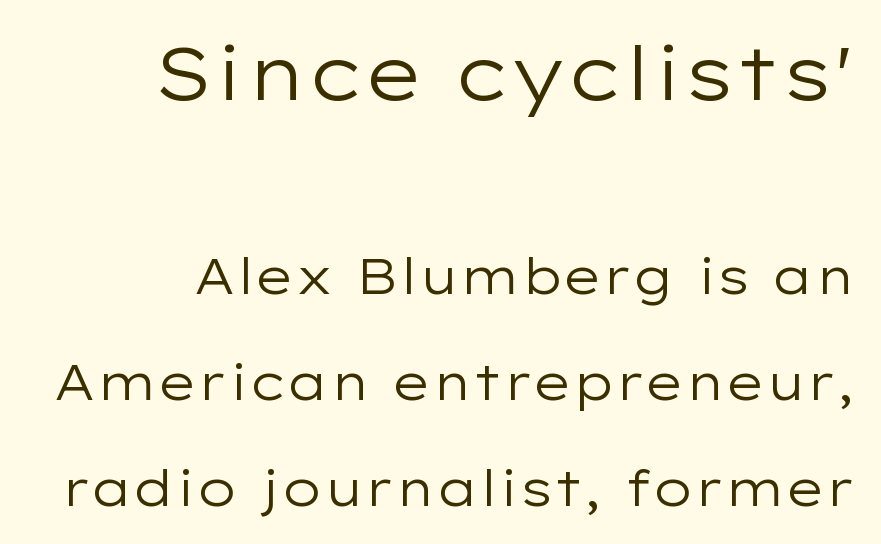
{"serif": "no", "italic": "no", "bold": "no", "weight": "regular", "width": "wide", "stroke_contrast": "low", "x_height": "medium", "monospaced": "no", "underline": "no", "align": "right", "line_spacing": "loose", "line_spacing_ratio": 2.12, "letter_spacing": "normal", "letter_spacing_em": 0.0, "larger_block": "first", "size_ratio": 1.5, "glyph_px": 75}
